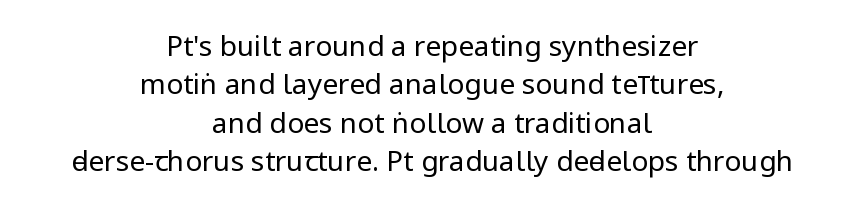
{"serif": "no", "italic": "no", "bold": "no", "weight": "regular", "width": "condensed", "stroke_contrast": "low", "x_height": "large", "monospaced": "no", "underline": "no", "align": "center", "line_spacing": "normal", "line_spacing_ratio": 1.37, "letter_spacing": "normal", "letter_spacing_em": 0.0, "glyph_px": 28}
